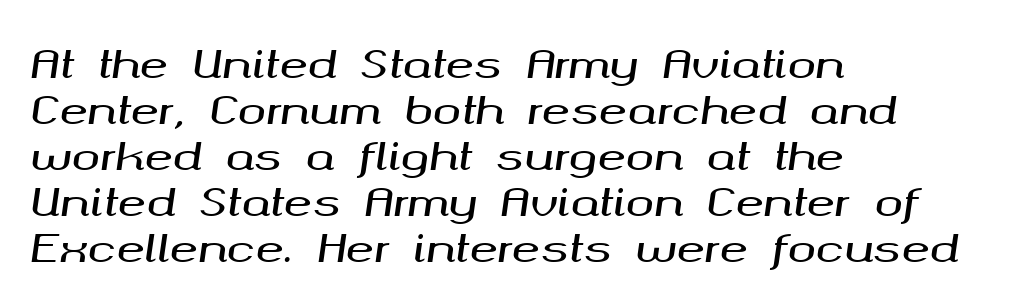
Q: Is the text italic (slanted)? A: Yes, it leans right by about 8 degrees.
Q: Is the text underlined? A: No.
Q: How is the paragraph aligned? A: Left-aligned.
Q: Is the spacing between letters normal or unusually wide? A: Normal.
Q: Width (condensed, normal, or wide)? A: Wide.
Q: Stroke contrast? A: Medium.
Q: x-height? A: Medium.
Q: Monospaced? A: No.
